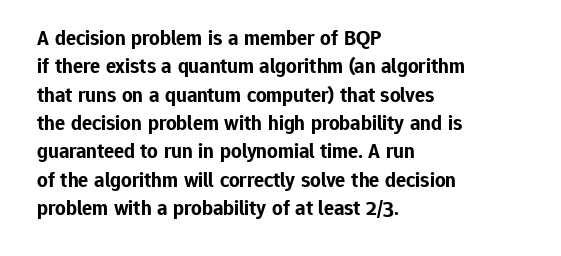
{"italic": "no", "bold": "yes", "underline": "no", "align": "left", "line_spacing": "normal", "line_spacing_ratio": 1.35, "letter_spacing": "normal", "letter_spacing_em": 0.0, "glyph_px": 21}
